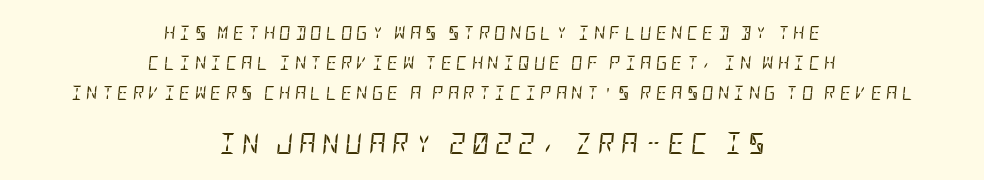
A typesetter would call this heavily tracked-out type. Neither beginnings nor endings align; midpoints do. Weight class: somewhere from thin through regular. Leading: increased.
